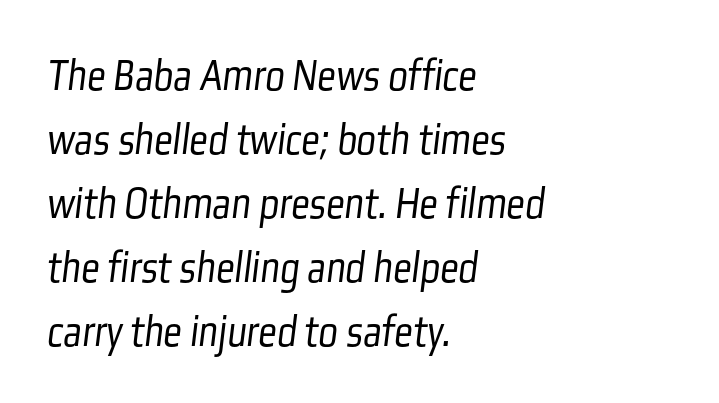
Q: Is the text bold? A: No.
Q: Is the typeface a serif or a sans-serif typeface? A: Sans-serif.
Q: Is the text underlined? A: No.
Q: How is the paragraph aligned? A: Left-aligned.
Q: Is the spacing between letters normal or unusually wide? A: Normal.
Q: Is the spacing between lines tight, normal or loose? A: Normal.
Q: Width (condensed, normal, or wide)? A: Condensed.
Q: Stroke contrast? A: Low.
Q: x-height? A: Medium.
Q: Monospaced? A: No.
